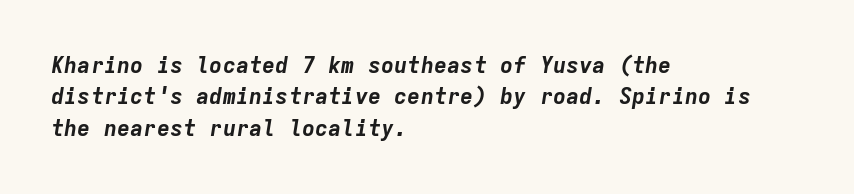
The string is rendered with underlining switched off. Leading: standard. The setting favours the left margin, as ordinary paragraphs usually do. Characters follow at the spacing the type designer built in. These lines were composed using italics. The characters look thick and weighty, a clear bold.
